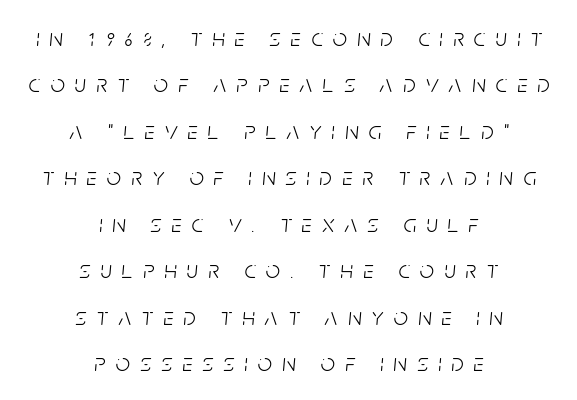
{"italic": "yes", "lean": "right", "slant_degrees": 5, "bold": "no", "underline": "no", "align": "center", "line_spacing_ratio": 1.86, "letter_spacing": "wide", "letter_spacing_em": 0.41, "glyph_px": 25}
